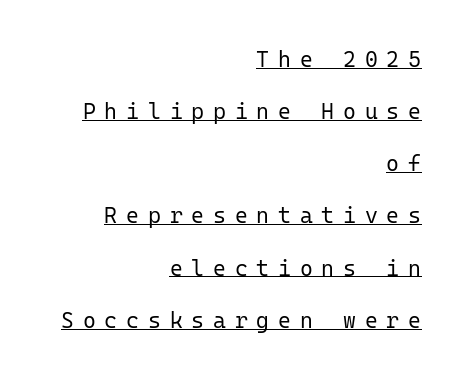
Vertical spacing — loose. The letterforms sit at book weight or below. The specimen reads as upright at a glance. A continuous stroke trails under the words, as in a hyperlink. Compared with a flush-left layout, this one pins lines to the opposite, right side. Honestly, the letter spacing is so wide it's the main thing you notice.
